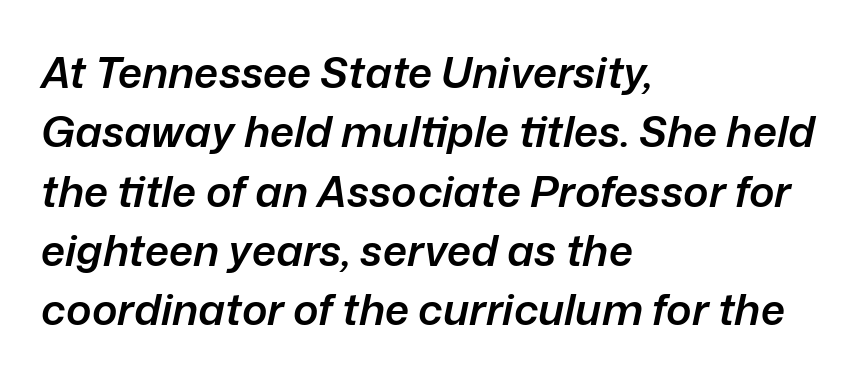
{"italic": "yes", "lean": "right", "slant_degrees": 12, "bold": "semi", "weight": "semibold", "width": "normal", "stroke_contrast": "low", "x_height": "medium", "monospaced": "no", "underline": "no", "align": "left", "line_spacing": "normal", "line_spacing_ratio": 1.38, "letter_spacing": "normal", "letter_spacing_em": 0.0, "glyph_px": 43}
